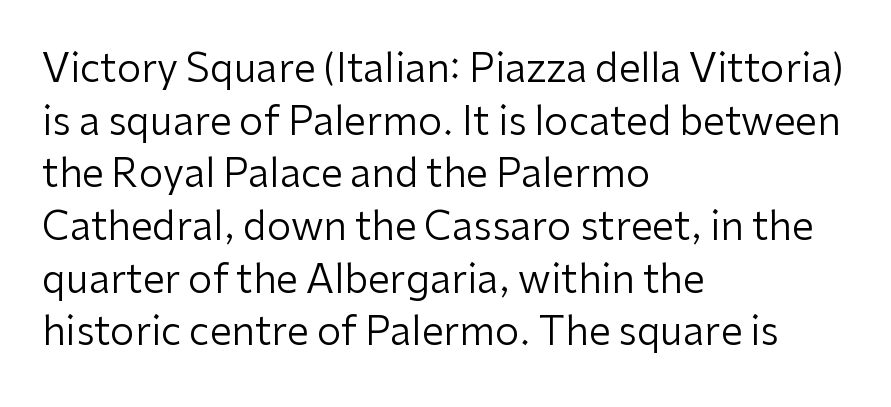
Q: Is the text bold? A: No.
Q: Is the text italic (slanted)? A: No, it is upright.
Q: Is the typeface a serif or a sans-serif typeface? A: Sans-serif.
Q: Is the text underlined? A: No.
Q: How is the paragraph aligned? A: Left-aligned.
Q: Is the spacing between letters normal or unusually wide? A: Normal.
Q: Is the spacing between lines tight, normal or loose? A: Normal.
Q: Width (condensed, normal, or wide)? A: Normal.
Q: Stroke contrast? A: Low.
Q: x-height? A: Medium.
Q: Monospaced? A: No.
